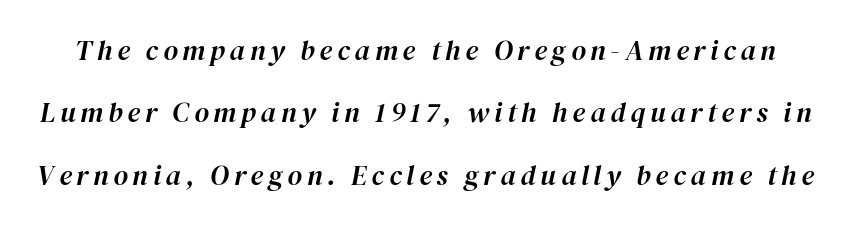
Q: Is the text italic (slanted)? A: Yes, it leans right by about 12 degrees.
Q: Is the text underlined? A: No.
Q: Is the spacing between lines tight, normal or loose? A: Loose.
Q: Width (condensed, normal, or wide)? A: Normal.
Q: Stroke contrast? A: High.
Q: x-height? A: Medium.
Q: Monospaced? A: No.
